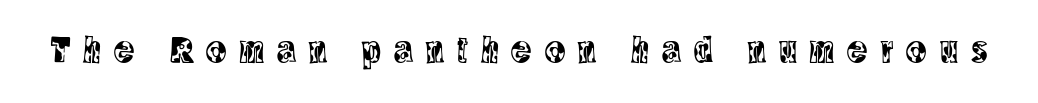
Q: Is the text italic (slanted)? A: No, it is upright.
Q: Is the typeface a serif or a sans-serif typeface? A: Serif.
Q: Is the text underlined? A: No.
Q: Is the spacing between letters normal or unusually wide? A: Unusually wide.
Q: Width (condensed, normal, or wide)? A: Condensed.
Q: x-height? A: Large.
Q: Monospaced? A: No.
